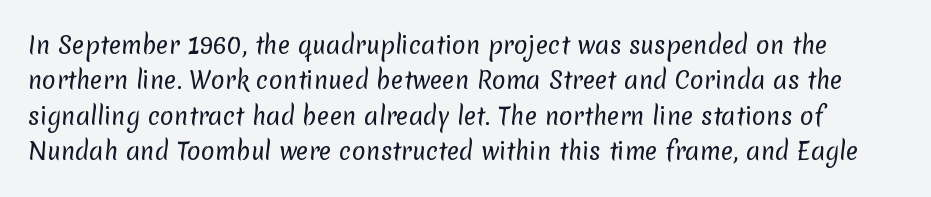
Q: Is the text bold? A: No.
Q: Is the text underlined? A: No.
Q: Is the spacing between letters normal or unusually wide? A: Normal.
Q: Is the spacing between lines tight, normal or loose? A: Normal.
